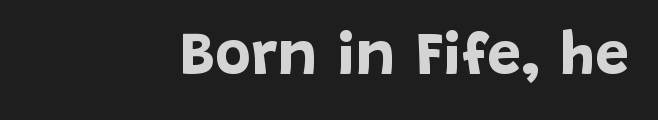
Notice how the passage keeps a crisp vertical edge on the right only. The face used here has the dense, thick strokes of a bold. Beneath every word, the page is bare. Grotesque or geometric, the face here clearly has no serifs. A roman cut, with each character standing at attention. Each letter keeps its own natural width here, so spacing adapts to shape.
